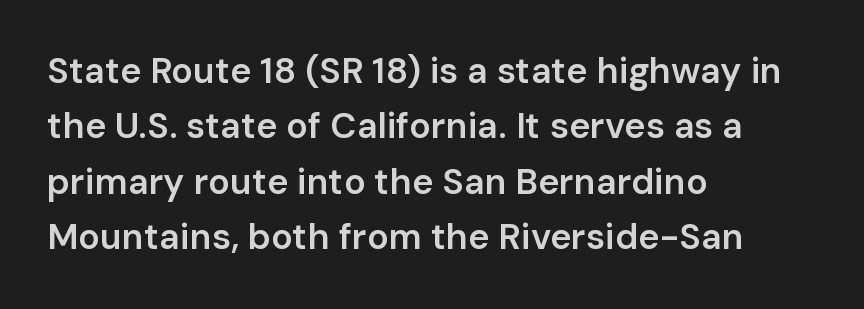
Q: Is the text bold? A: Semi-bold.
Q: Is the text italic (slanted)? A: No, it is upright.
Q: Is the typeface a serif or a sans-serif typeface? A: Sans-serif.
Q: Is the text underlined? A: No.
Q: How is the paragraph aligned? A: Left-aligned.
Q: Is the spacing between letters normal or unusually wide? A: Normal.
Q: Is the spacing between lines tight, normal or loose? A: Normal.
Q: Width (condensed, normal, or wide)? A: Normal.
Q: Stroke contrast? A: Low.
Q: x-height? A: Medium.
Q: Monospaced? A: No.
